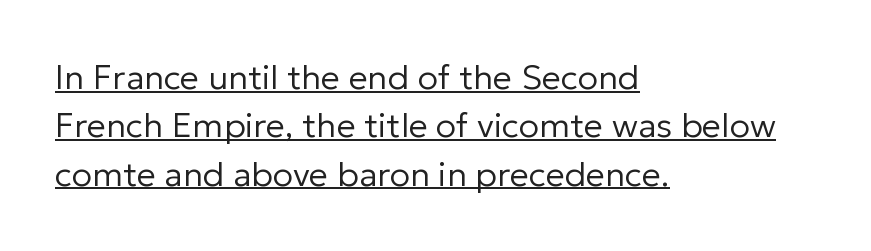
{"serif": "no", "italic": "no", "bold": "no", "weight": "regular", "width": "normal", "stroke_contrast": "low", "x_height": "medium", "monospaced": "no", "underline": "yes", "align": "left", "line_spacing": "normal", "line_spacing_ratio": 1.42, "letter_spacing": "normal", "letter_spacing_em": 0.0, "glyph_px": 34}
